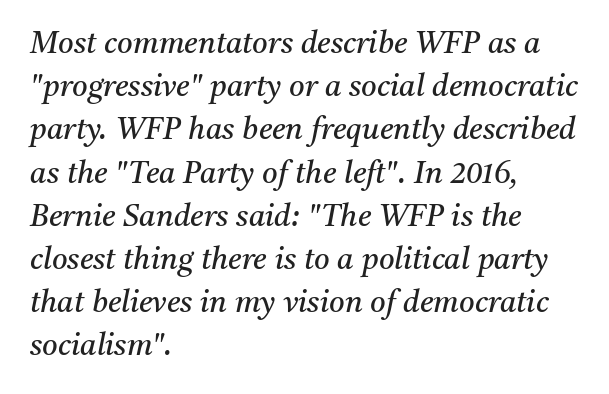
The image shows 30 px regular-weight serif type, italic (leaning right); set left-aligned, normal line spacing (1.44x), normal letter spacing, not underlined; medium stroke contrast and a medium x-height.
